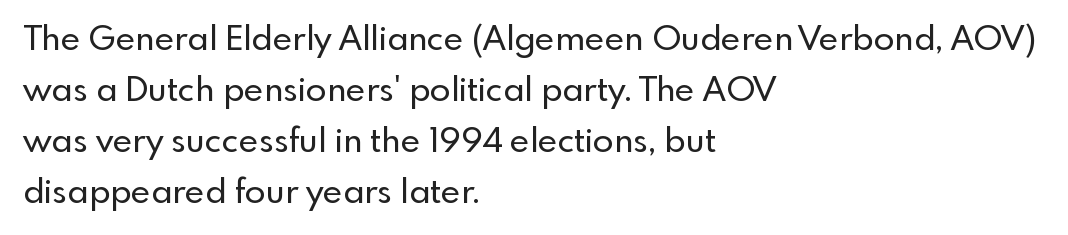
Q: Is the text italic (slanted)? A: No, it is upright.
Q: Is the typeface a serif or a sans-serif typeface? A: Sans-serif.
Q: Is the text underlined? A: No.
Q: How is the paragraph aligned? A: Left-aligned.
Q: Is the spacing between letters normal or unusually wide? A: Normal.
Q: Is the spacing between lines tight, normal or loose? A: Normal.
Q: Width (condensed, normal, or wide)? A: Normal.
Q: x-height? A: Small.
Q: Monospaced? A: No.
